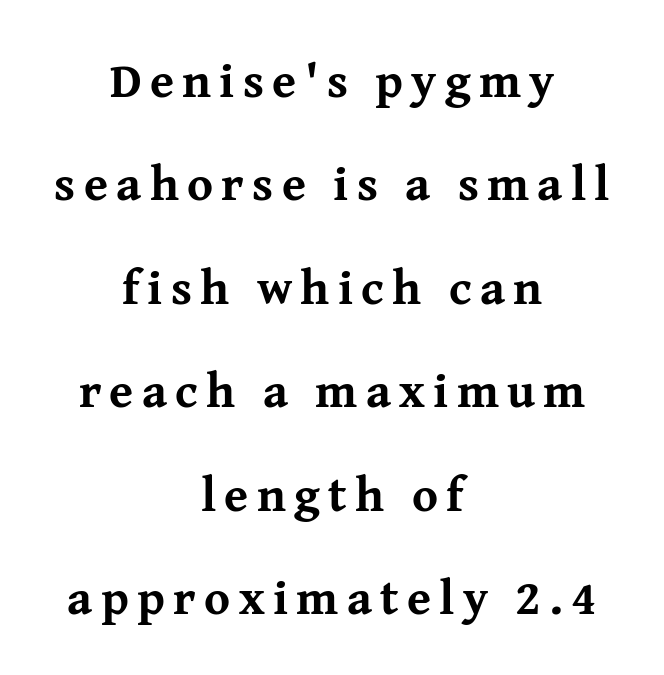
{"serif": "yes", "italic": "no", "bold": "yes", "weight": "bold", "width": "normal", "stroke_contrast": "medium", "x_height": "medium", "monospaced": "no", "underline": "no", "align": "center", "line_spacing": "loose", "line_spacing_ratio": 2.11, "glyph_px": 49}
